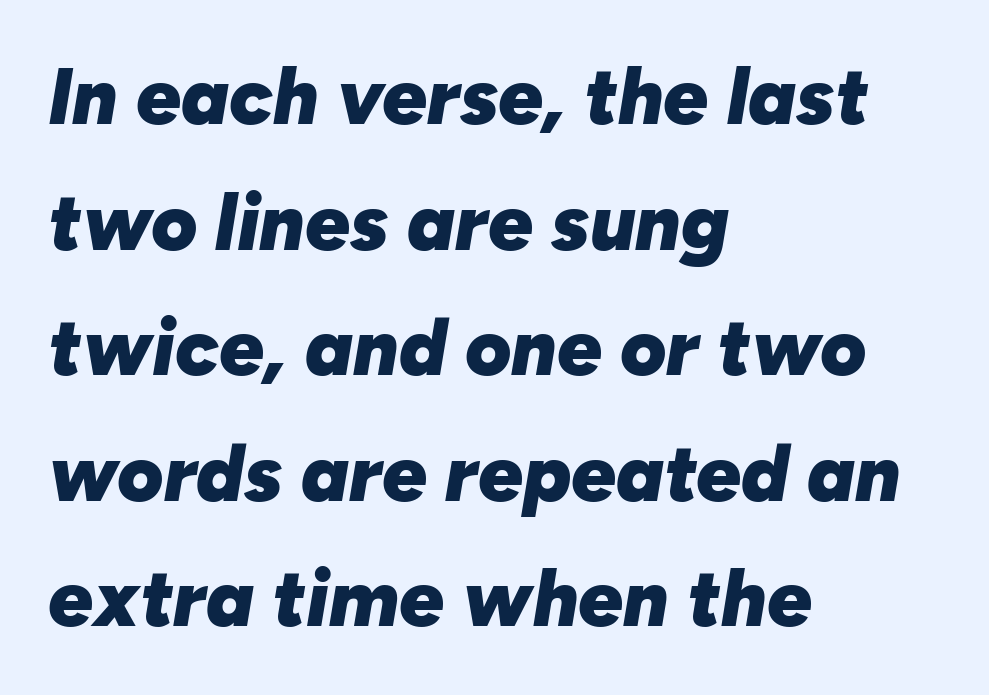
Q: Is the text bold? A: Yes.
Q: Is the text italic (slanted)? A: Yes, it leans right by about 10 degrees.
Q: Is the text underlined? A: No.
Q: How is the paragraph aligned? A: Left-aligned.
Q: Is the spacing between letters normal or unusually wide? A: Normal.
Q: Is the spacing between lines tight, normal or loose? A: Normal.
Q: Width (condensed, normal, or wide)? A: Normal.
Q: Stroke contrast? A: Low.
Q: x-height? A: Medium.
Q: Monospaced? A: No.
